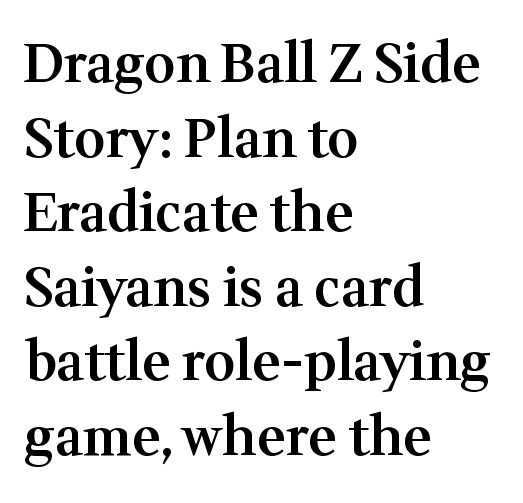
The image shows 54 px semibold serif type, upright; set left-aligned, normal line spacing (1.38x), normal letter spacing, not underlined; medium stroke contrast and a medium x-height.
